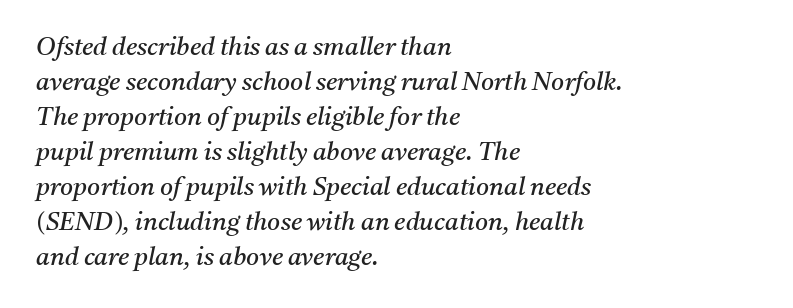
Q: Is the text bold? A: No.
Q: Is the text italic (slanted)? A: Yes, it leans right by about 11 degrees.
Q: Is the text underlined? A: No.
Q: How is the paragraph aligned? A: Left-aligned.
Q: Is the spacing between letters normal or unusually wide? A: Normal.
Q: Is the spacing between lines tight, normal or loose? A: Normal.
